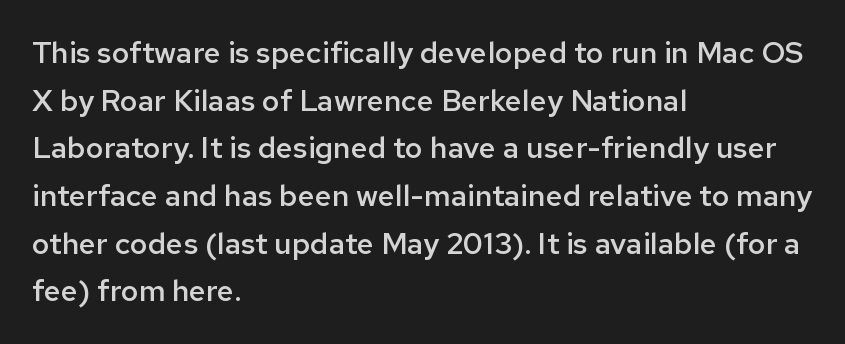
Q: Is the text bold? A: Semi-bold.
Q: Is the text italic (slanted)? A: No, it is upright.
Q: Is the typeface a serif or a sans-serif typeface? A: Sans-serif.
Q: Is the text underlined? A: No.
Q: How is the paragraph aligned? A: Left-aligned.
Q: Is the spacing between letters normal or unusually wide? A: Normal.
Q: Is the spacing between lines tight, normal or loose? A: Normal.
Q: Width (condensed, normal, or wide)? A: Normal.
Q: Stroke contrast? A: Low.
Q: x-height? A: Medium.
Q: Monospaced? A: No.
